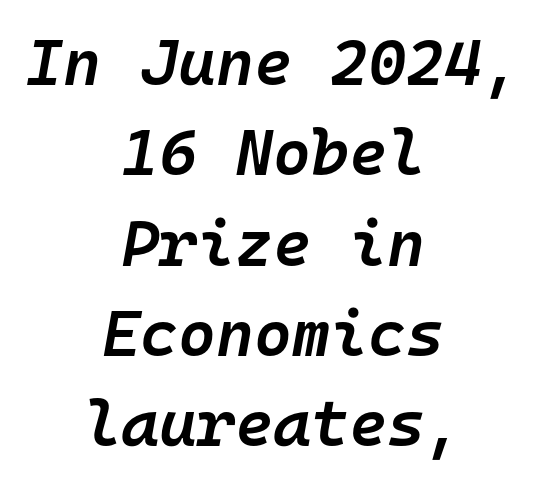
{"italic": "yes", "lean": "right", "slant_degrees": 10, "bold": "semi", "weight": "semibold", "width": "normal", "stroke_contrast": "low", "x_height": "medium", "monospaced": "yes", "underline": "no", "align": "center", "line_spacing": "normal", "line_spacing_ratio": 1.39, "letter_spacing": "normal", "letter_spacing_em": 0.0, "glyph_px": 65}
